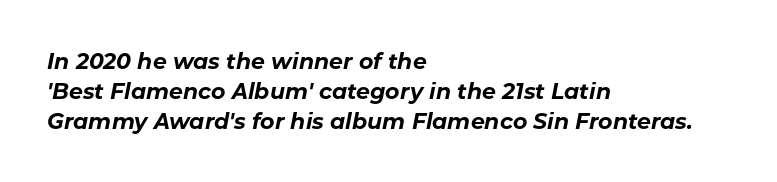
Q: Is the text bold? A: Yes.
Q: Is the text italic (slanted)? A: Yes, it leans right by about 11 degrees.
Q: Is the text underlined? A: No.
Q: How is the paragraph aligned? A: Left-aligned.
Q: Is the spacing between letters normal or unusually wide? A: Normal.
Q: Is the spacing between lines tight, normal or loose? A: Normal.
